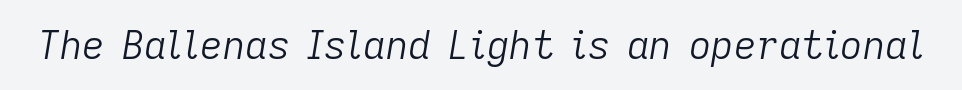
The image shows 39 px light type, italic (leaning right); set normal letter spacing, not underlined; low stroke contrast and a medium x-height.
